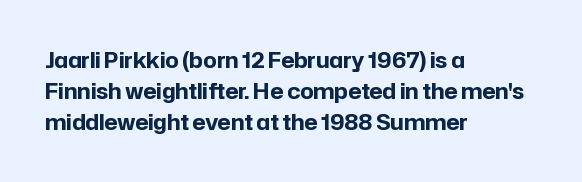
{"italic": "no", "bold": "yes", "underline": "no", "align": "left", "line_spacing": "normal", "line_spacing_ratio": 1.47, "letter_spacing": "normal", "letter_spacing_em": 0.0, "glyph_px": 21}
